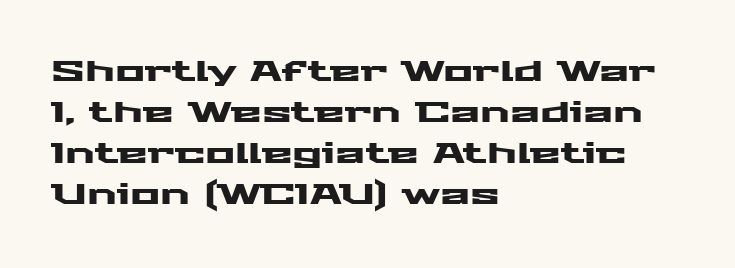
Q: Is the text italic (slanted)? A: No, it is upright.
Q: Is the typeface a serif or a sans-serif typeface? A: Sans-serif.
Q: Is the text underlined? A: No.
Q: How is the paragraph aligned? A: Left-aligned.
Q: Is the spacing between letters normal or unusually wide? A: Normal.
Q: Is the spacing between lines tight, normal or loose? A: Normal.
Q: Width (condensed, normal, or wide)? A: Wide.
Q: Stroke contrast? A: Medium.
Q: x-height? A: Medium.
Q: Monospaced? A: No.
